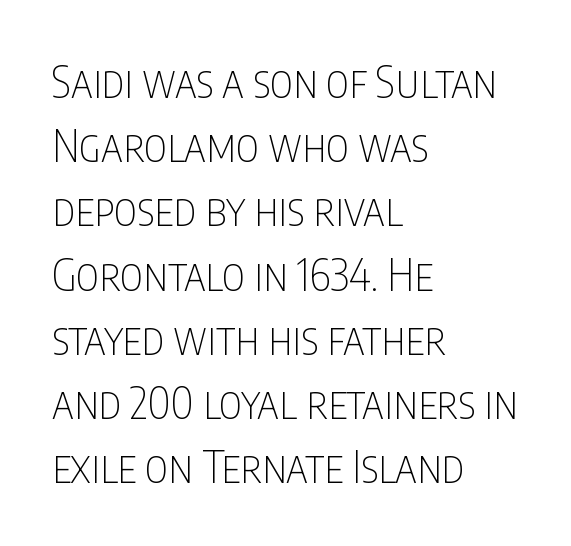
Q: Is the text bold? A: No.
Q: Is the text italic (slanted)? A: No, it is upright.
Q: Is the typeface a serif or a sans-serif typeface? A: Sans-serif.
Q: Is the text underlined? A: No.
Q: How is the paragraph aligned? A: Left-aligned.
Q: Is the spacing between letters normal or unusually wide? A: Normal.
Q: Is the spacing between lines tight, normal or loose? A: Normal.
Q: Width (condensed, normal, or wide)? A: Condensed.
Q: Stroke contrast? A: Low.
Q: x-height? A: Large.
Q: Monospaced? A: No.
